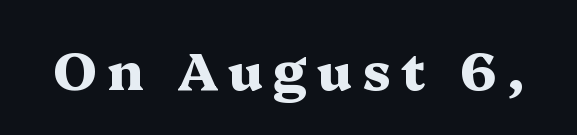
Q: Is the text bold? A: Yes.
Q: Is the text italic (slanted)? A: No, it is upright.
Q: Is the typeface a serif or a sans-serif typeface? A: Serif.
Q: Is the text underlined? A: No.
Q: Is the spacing between letters normal or unusually wide? A: Unusually wide.
Q: Width (condensed, normal, or wide)? A: Wide.
Q: Stroke contrast? A: Medium.
Q: x-height? A: Medium.
Q: Monospaced? A: No.
